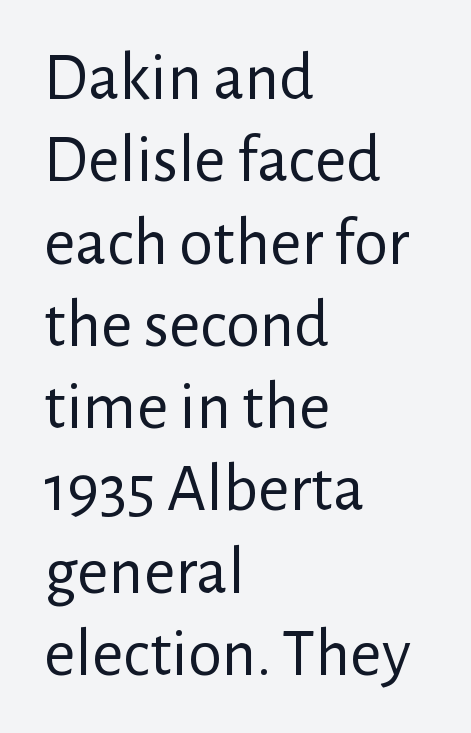
Q: Is the text bold? A: No.
Q: Is the text italic (slanted)? A: No, it is upright.
Q: Is the typeface a serif or a sans-serif typeface? A: Sans-serif.
Q: Is the text underlined? A: No.
Q: How is the paragraph aligned? A: Left-aligned.
Q: Is the spacing between letters normal or unusually wide? A: Normal.
Q: Width (condensed, normal, or wide)? A: Normal.
Q: Stroke contrast? A: Low.
Q: x-height? A: Medium.
Q: Monospaced? A: No.
